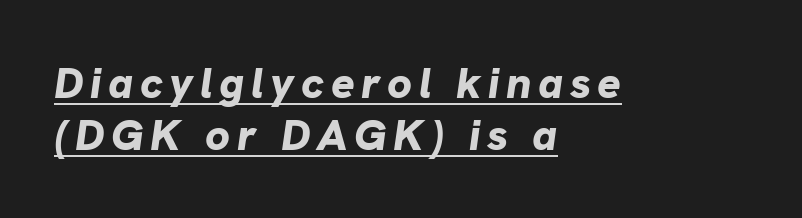
Q: Is the text bold? A: Yes.
Q: Is the text italic (slanted)? A: Yes, it leans right by about 8 degrees.
Q: Is the text underlined? A: Yes.
Q: How is the paragraph aligned? A: Left-aligned.
Q: Width (condensed, normal, or wide)? A: Normal.
Q: Stroke contrast? A: Low.
Q: x-height? A: Medium.
Q: Monospaced? A: No.
